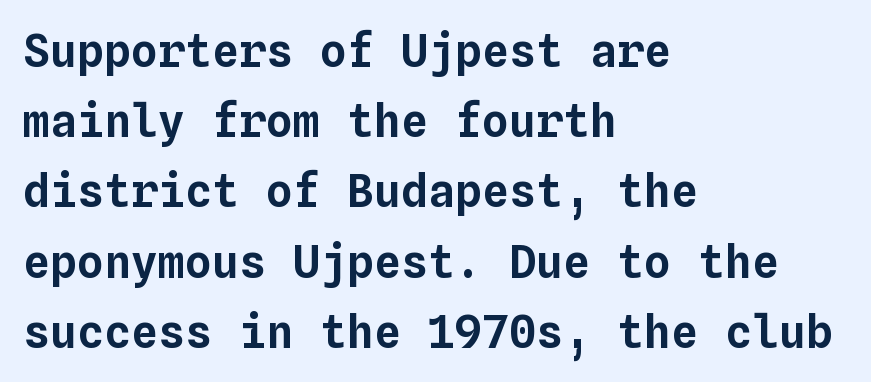
Do the letters lean? They stand straight. These lines sit exactly where default settings would place them. This rendering features lettering with no underline. Spacing verdict: monospaced, one width for all characters. This rendering uses left alignment, leaving the right contour irregular. The face used here is rendered with its standard letterfit.
